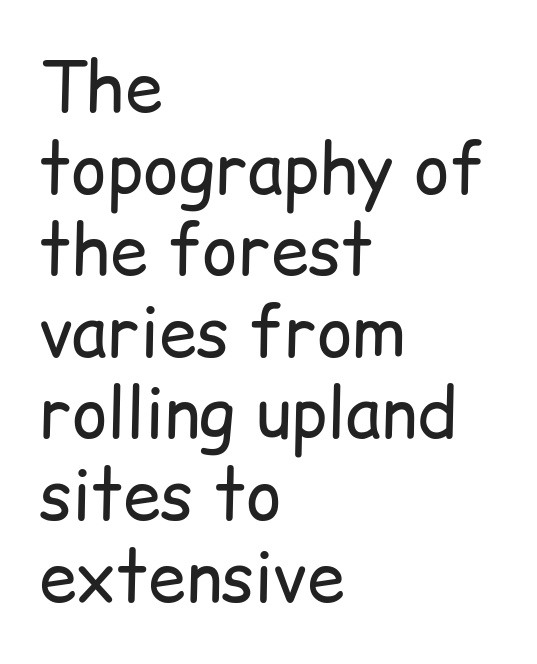
The image shows 68 px regular-weight sans-serif type, upright; set left-aligned, line spacing 1.2x, normal letter spacing, not underlined; low stroke contrast and a medium x-height.
